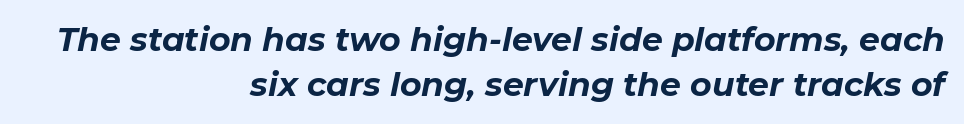
Q: Is the text bold? A: Yes.
Q: Is the text italic (slanted)? A: Yes, it leans right by about 11 degrees.
Q: Is the text underlined? A: No.
Q: How is the paragraph aligned? A: Right-aligned.
Q: Is the spacing between letters normal or unusually wide? A: Normal.
Q: Is the spacing between lines tight, normal or loose? A: Normal.
Q: Width (condensed, normal, or wide)? A: Normal.
Q: Stroke contrast? A: Low.
Q: x-height? A: Medium.
Q: Monospaced? A: No.
